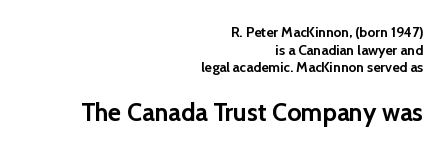
Q: Is the text bold? A: Yes.
Q: Is the text italic (slanted)? A: No, it is upright.
Q: Is the text underlined? A: No.
Q: How is the paragraph aligned? A: Right-aligned.
Q: Is the spacing between letters normal or unusually wide? A: Normal.
Q: Is the spacing between lines tight, normal or loose? A: Normal.
Q: Which block of text is set in a larger size, the first (top) or the second (bottom)? A: The second (bottom) one.
